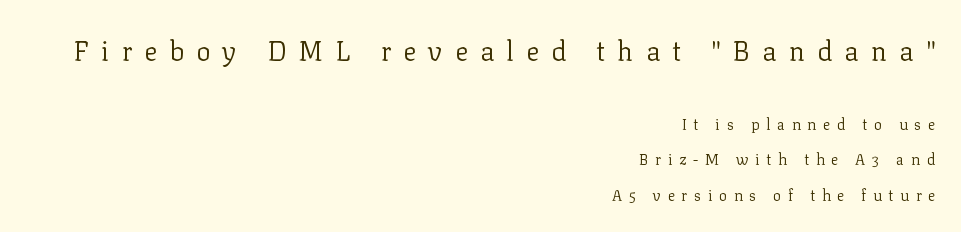
Designer's note — italics off, roman on. Unbolded letterforms with no extra heft. Compare the two chunks: the upper has the greater cap height. The horizontal fit of the characters is loose and conspicuously gappy. Line spacing here is loose. Each row of text sits above clean, open space.
